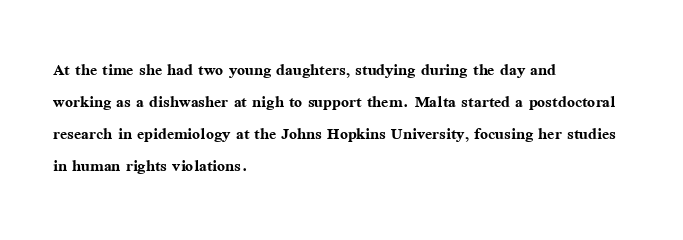
The image shows 21 px bold type, upright; set left-aligned, normal line spacing (1.53x), normal letter spacing, not underlined.
